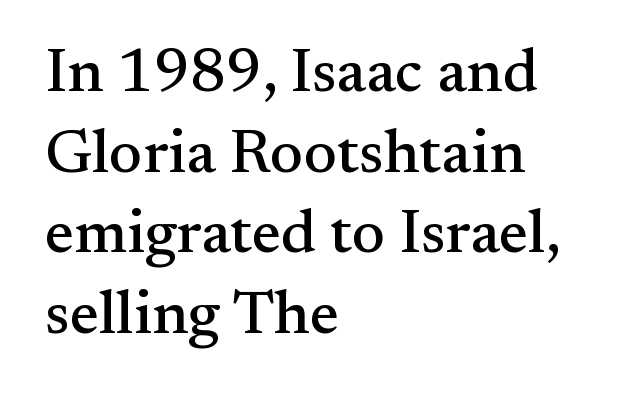
Q: Is the text italic (slanted)? A: No, it is upright.
Q: Is the typeface a serif or a sans-serif typeface? A: Serif.
Q: Is the text underlined? A: No.
Q: How is the paragraph aligned? A: Left-aligned.
Q: Is the spacing between letters normal or unusually wide? A: Normal.
Q: Is the spacing between lines tight, normal or loose? A: Normal.
Q: Width (condensed, normal, or wide)? A: Normal.
Q: Stroke contrast? A: Medium.
Q: x-height? A: Small.
Q: Monospaced? A: No.
